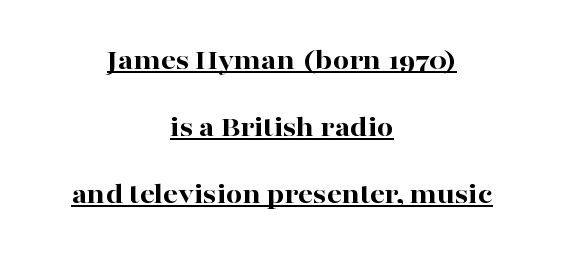
Whoever set this chose breathing room over compactness in the vertical rhythm. You can see a thin bar hugging the bottom of the glyphs. Posture: upright roman. The glyphs in this specimen are seriffed. Looks like regular typesetting: each glyph gets only the width it needs. The font is running at its bold setting.
